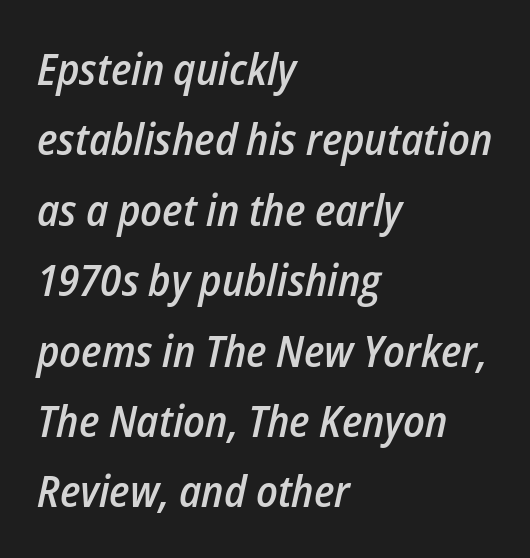
Students, this is semibold: more ink than regular, less than bold. Is this a fixed-width face? No — the glyphs have proportional, varying widths. Each line starts at the same left margin while the right side varies. Clear beneath every line of the passage. The whole block is typeset with a tilt.
